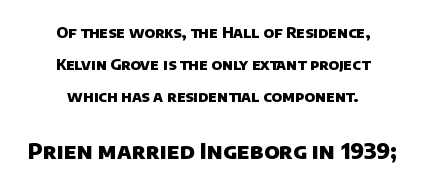
The space directly below the letters is spotless. Character size in the trailing block exceeds that of the leading block. The face used here is rendered with its standard letterfit. The paragraph has two soft edges and a firm central axis. On the weight axis this lands at bold, roughly 700.
